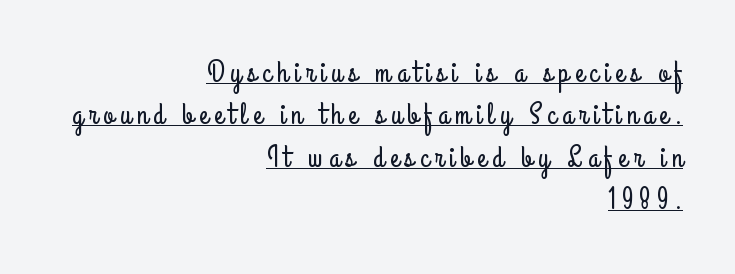
{"serif": "no", "width": "condensed", "stroke_contrast": "low", "x_height": "small", "monospaced": "no", "underline": "yes", "align": "right", "line_spacing": "normal", "line_spacing_ratio": 1.46, "letter_spacing": "wide", "letter_spacing_em": 0.21, "glyph_px": 29}
